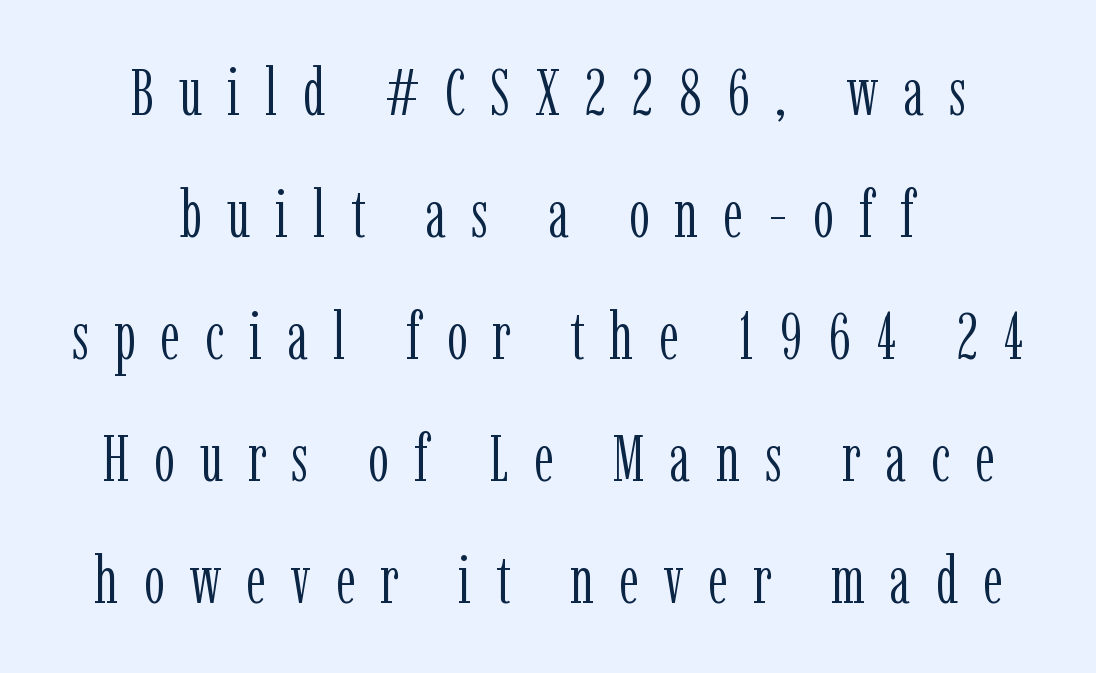
The strokes are not fattened; the text isn't bold. These lines were composed using upright roman letters. The text block is weighted toward neither margin, spreading evenly from the middle. Lines of text with bare space underneath.
